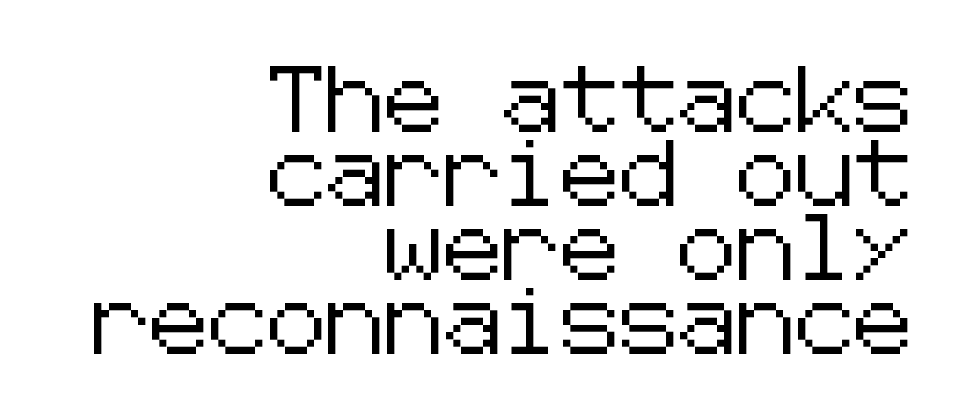
Q: Is the text italic (slanted)? A: No, it is upright.
Q: Is the typeface a serif or a sans-serif typeface? A: Sans-serif.
Q: Is the text underlined? A: No.
Q: How is the paragraph aligned? A: Right-aligned.
Q: Is the spacing between letters normal or unusually wide? A: Normal.
Q: Is the spacing between lines tight, normal or loose? A: Tight.
Q: Width (condensed, normal, or wide)? A: Normal.
Q: Stroke contrast? A: Low.
Q: x-height? A: Medium.
